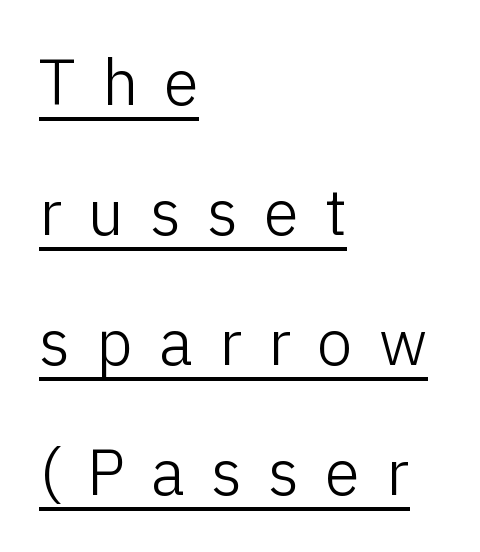
{"serif": "no", "italic": "no", "bold": "no", "weight": "light", "width": "normal", "stroke_contrast": "low", "x_height": "medium", "monospaced": "no", "underline": "yes", "align": "left", "line_spacing": "loose", "line_spacing_ratio": 2.03, "letter_spacing": "wide", "letter_spacing_em": 0.41, "glyph_px": 64}
